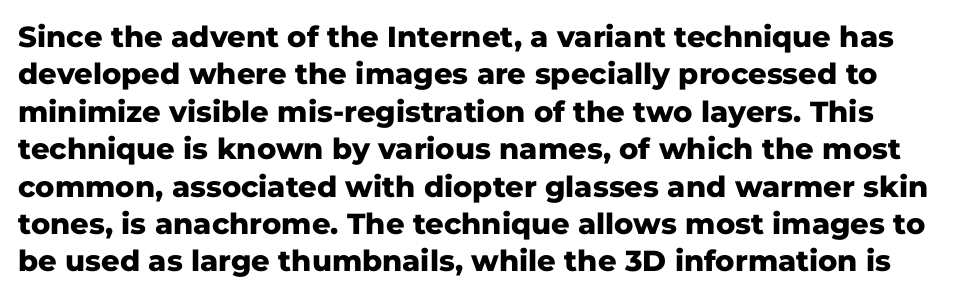
Unmarked baselines from the first word to the last. Each letter's strokes conclude bluntly, with no projecting serifs. The face used here is rendered with its standard letterfit. Is this a fixed-width face? No — the glyphs have proportional, varying widths. The letters stand upright; this is a roman face.
